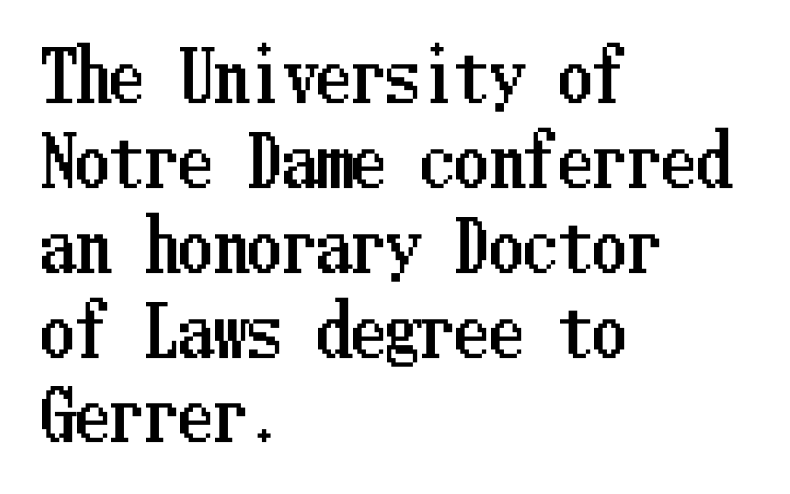
The image shows 69 px condensed type, upright; set left-aligned, line spacing 1.23x, normal letter spacing, not underlined; low stroke contrast and a medium x-height.
